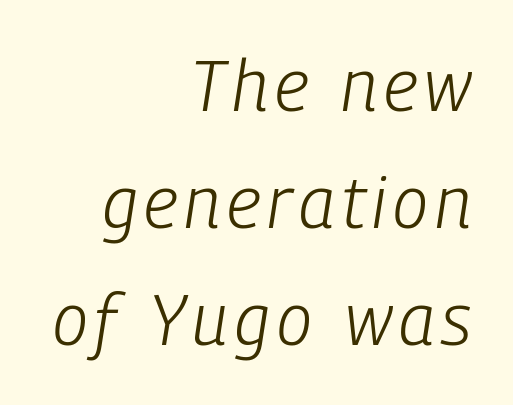
The image shows 71 px light, condensed type, italic (leaning right); set right-aligned, normal line spacing (1.65x), not underlined; low stroke contrast and a medium x-height.
